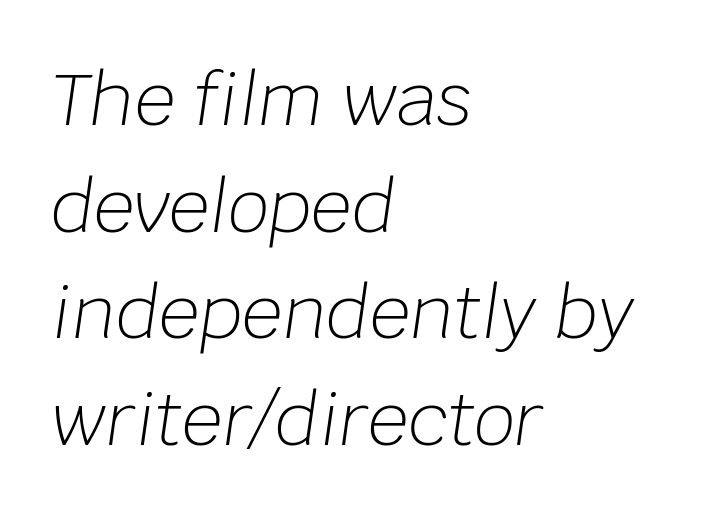
The text block is weighted toward the left margin, trailing off unevenly rightward. The font is comparable to plain body text, perhaps lighter. Glyph-to-glyph distance matches everyday printed text. Yep, that's italic — everything's leaning.
